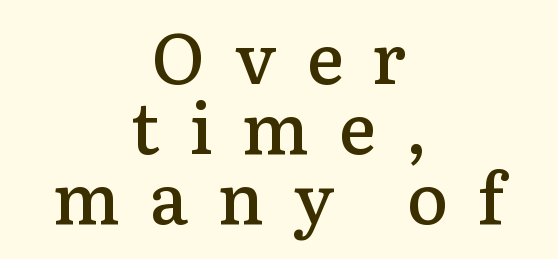
The passage shown has open, widely tracked lettering throughout. The lettering holds an erect, upright posture throughout. Interline gaps are noticeably narrow in this sample. The face used here is seriffed, in the tradition of book romans. These lines are centered, leaving both edges ragged.
